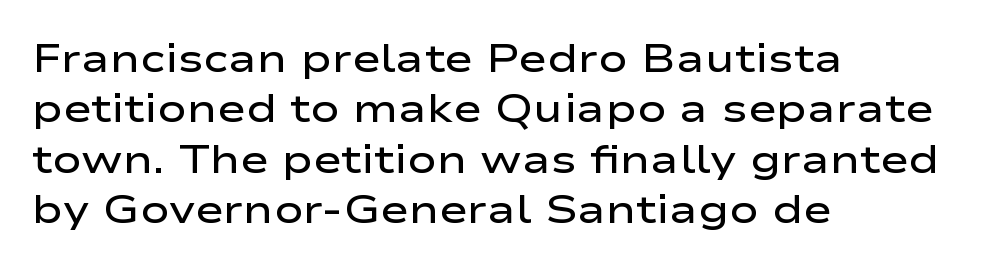
Q: Is the text bold? A: Semi-bold.
Q: Is the text italic (slanted)? A: No, it is upright.
Q: Is the typeface a serif or a sans-serif typeface? A: Sans-serif.
Q: Is the text underlined? A: No.
Q: How is the paragraph aligned? A: Left-aligned.
Q: Is the spacing between letters normal or unusually wide? A: Normal.
Q: Is the spacing between lines tight, normal or loose? A: Normal.
Q: Width (condensed, normal, or wide)? A: Wide.
Q: Stroke contrast? A: Low.
Q: x-height? A: Medium.
Q: Monospaced? A: No.
